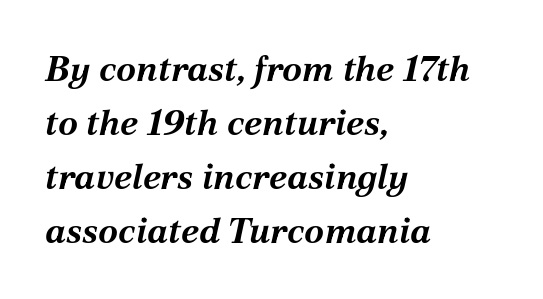
Q: Is the text bold? A: Yes.
Q: Is the text italic (slanted)? A: Yes, it leans right by about 12 degrees.
Q: Is the text underlined? A: No.
Q: How is the paragraph aligned? A: Left-aligned.
Q: Is the spacing between letters normal or unusually wide? A: Normal.
Q: Is the spacing between lines tight, normal or loose? A: Normal.
Q: Width (condensed, normal, or wide)? A: Normal.
Q: Stroke contrast? A: Medium.
Q: x-height? A: Medium.
Q: Monospaced? A: No.
